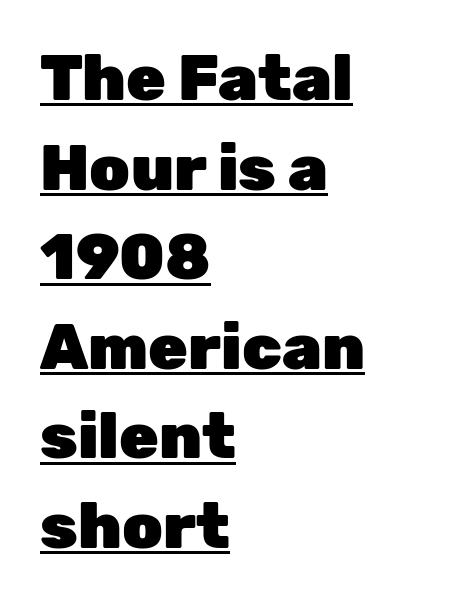
The image shows 64 px heavy sans-serif type, upright; set left-aligned, normal line spacing (1.4x), normal letter spacing, underlined; low stroke contrast and a medium x-height.
